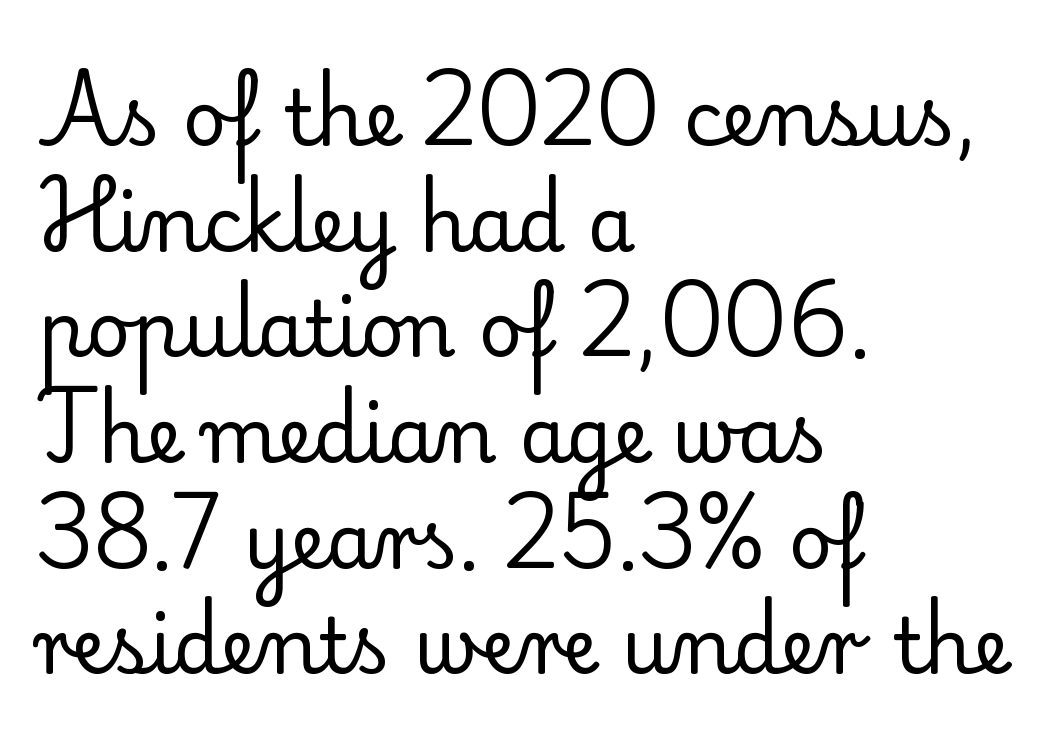
The image shows 76 px regular-weight serif type, upright; set left-aligned, normal line spacing (1.39x), normal letter spacing, not underlined; low stroke contrast and a small x-height.
